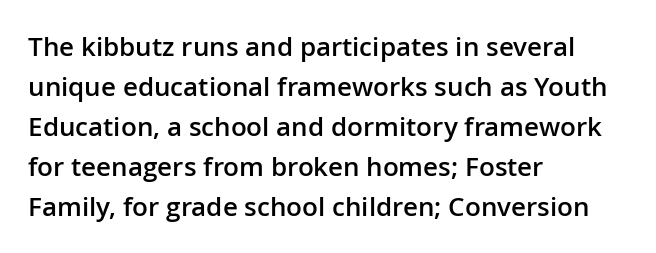
Q: Is the text bold? A: Semi-bold.
Q: Is the text italic (slanted)? A: No, it is upright.
Q: Is the text underlined? A: No.
Q: How is the paragraph aligned? A: Left-aligned.
Q: Is the spacing between letters normal or unusually wide? A: Normal.
Q: Is the spacing between lines tight, normal or loose? A: Normal.
